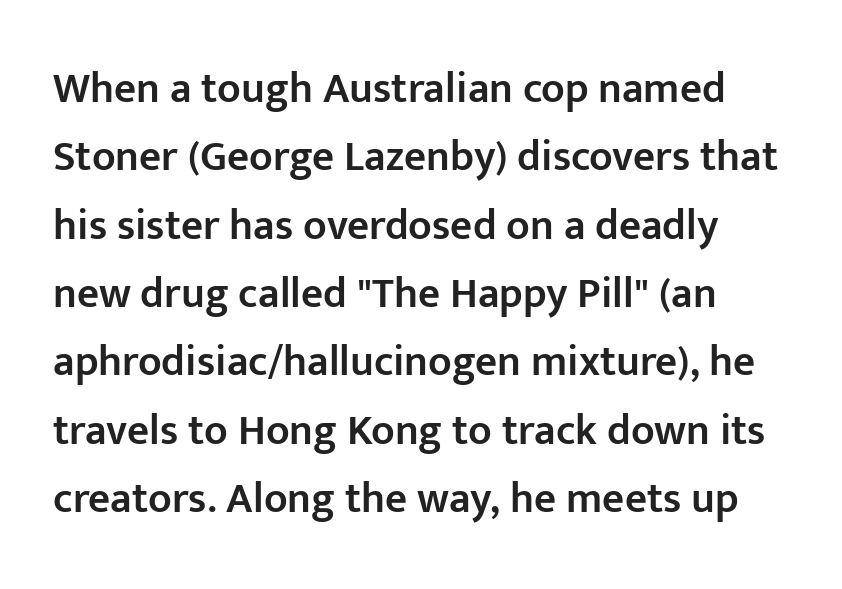
The image shows 43 px semibold sans-serif type, upright; set normal line spacing (1.59x), normal letter spacing, not underlined; low stroke contrast and a medium x-height.
